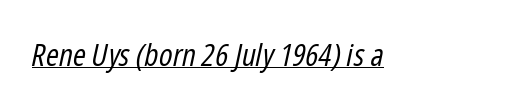
Is this a fixed-width face? No — the glyphs have proportional, varying widths. Does the lettering tilt? It does — this is italic. Honestly, the underline is the first thing you notice here. Weight: in the light-to-regular range. Inter-character spacing is left at the font's built-in metrics.
